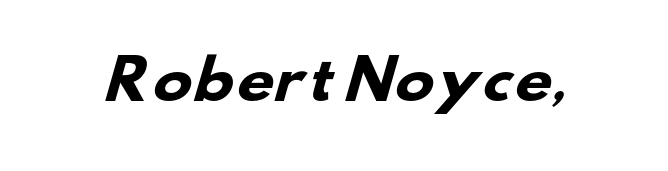
The image shows 53 px heavy, wide sans-serif type; set normal letter spacing, not underlined; low stroke contrast and a small x-height.
